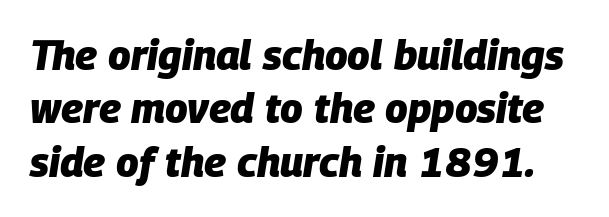
Each word holds together tightly as a unit, with standard inter-letter gaps. An italicized treatment has been applied to the whole sample. As a designer I'd log this as weight 700, bold. Proportional: the letters do not fall into vertical columns. Underlining? Definitely not there. A typesetter would call this leading conventional body-copy spacing.
